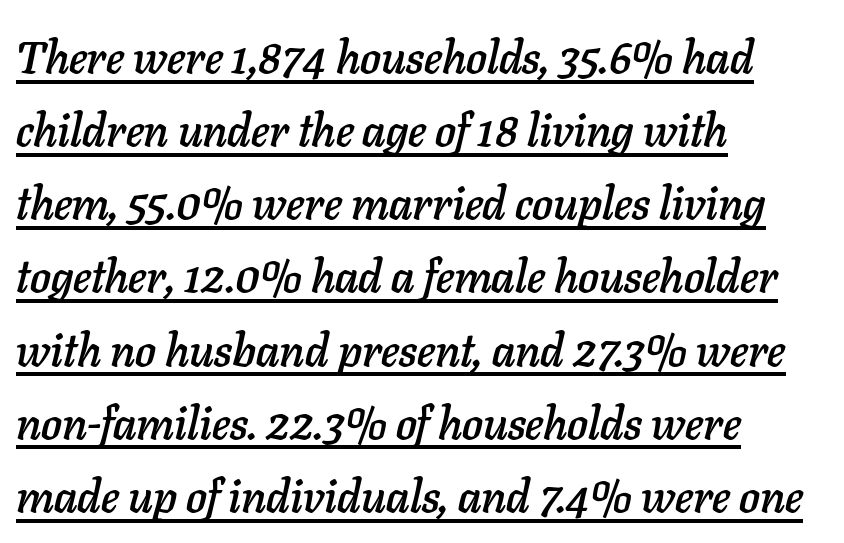
The passage shown is typed in a proportional face where columns would drift. Would a proofreader flag this as italicized? Yes. Leftover space on each line is placed entirely after the last word. Spacing between characters is what you'd get straight out of the box. If you measured baseline to baseline, you'd find a middling distance.
